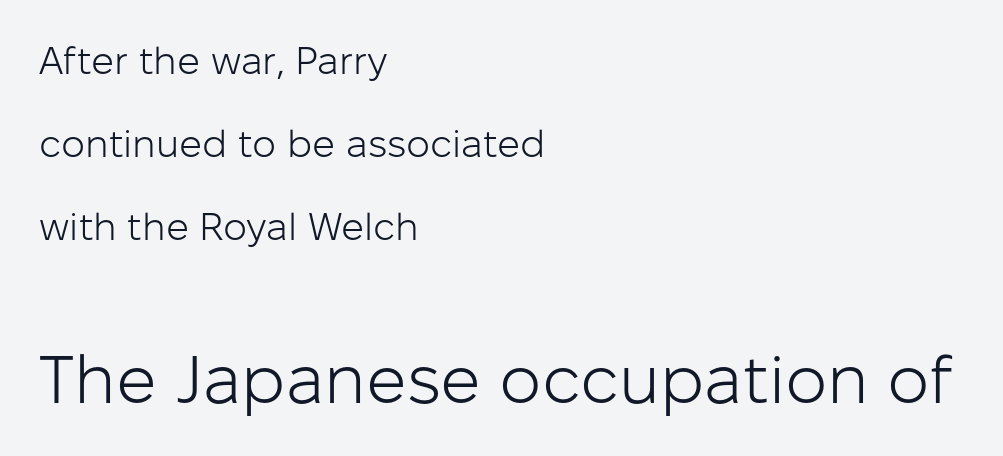
{"serif": "no", "italic": "no", "bold": "no", "weight": "light", "width": "normal", "stroke_contrast": "low", "x_height": "medium", "monospaced": "no", "underline": "no", "align": "left", "line_spacing": "loose", "line_spacing_ratio": 2.19, "letter_spacing": "normal", "letter_spacing_em": 0.0, "larger_block": "second", "size_ratio": 1.76, "glyph_px": 67}
